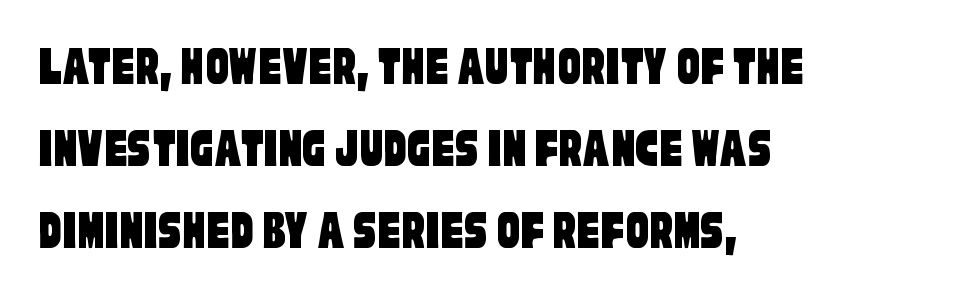
The compositor pushed each line to the left boundary. You could not count columns in this text — the font is proportionally spaced. What kind of face is this? One without serifs — a sans. Here the glyphs are tracked normally, forming tight word shapes.
